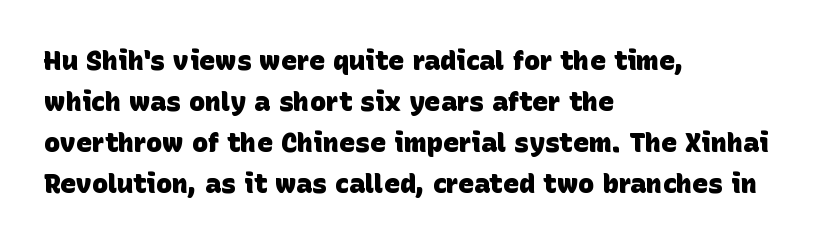
{"bold": "yes", "underline": "no", "align": "left", "line_spacing": "normal", "line_spacing_ratio": 1.52, "letter_spacing": "normal", "letter_spacing_em": 0.0, "glyph_px": 27}
